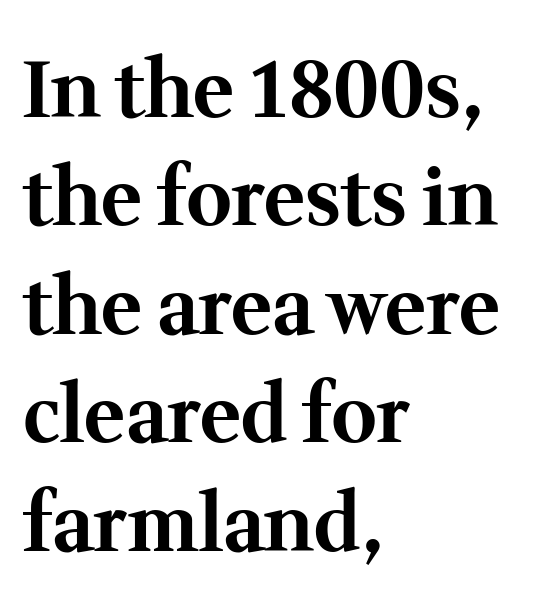
{"serif": "yes", "italic": "no", "bold": "yes", "weight": "bold", "width": "normal", "stroke_contrast": "medium", "x_height": "medium", "monospaced": "no", "underline": "no", "align": "left", "line_spacing": "normal", "line_spacing_ratio": 1.39, "letter_spacing": "normal", "letter_spacing_em": 0.0, "glyph_px": 78}
